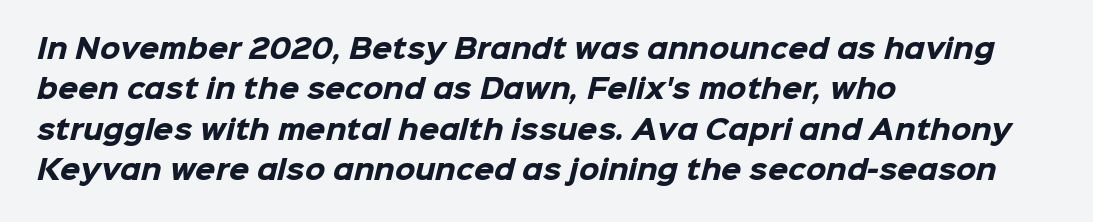
{"bold": "yes", "underline": "no", "align": "left", "line_spacing": "normal", "line_spacing_ratio": 1.55, "letter_spacing": "normal", "letter_spacing_em": 0.0, "glyph_px": 26}
